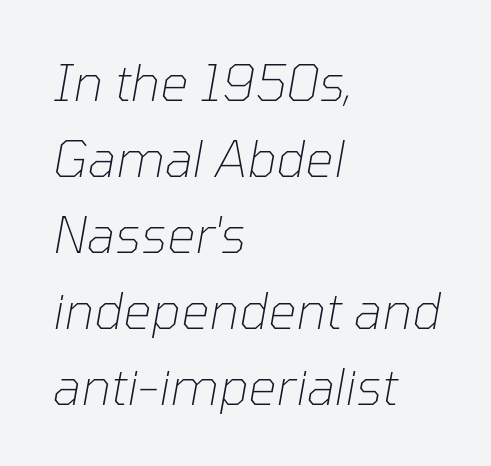
The face used here has a pronounced slope to its letters. The passage shown is typed in a proportional face where columns would drift. Students, note that the glyphs here touch the page at normal intervals. A student would call this left alignment; a typographer would say flush left, rag right. Check the space under the baseline: it is left empty.
